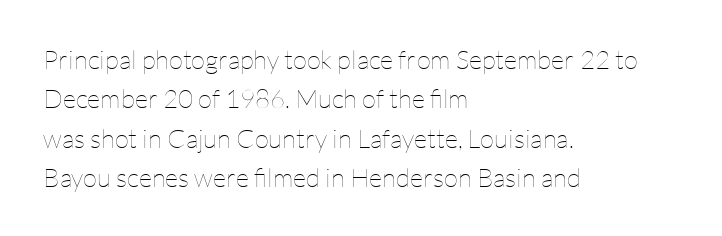
A typesetter would mark this as roman, not italic. Does the leading feel generous? No, just average. The typesetter chose a ragged-right arrangement here. The gaps between neighbouring characters are ordinary and unremarkable. Is this a heavy cut? Hardly; it is regular or lighter. The space directly below the letters is spotless.
